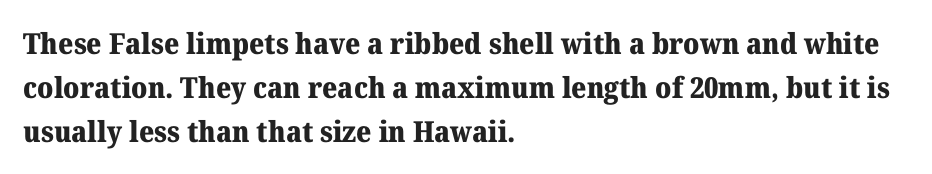
The image shows 29 px heavy serif type, upright; set left-aligned, normal line spacing (1.51x), normal letter spacing, not underlined; medium stroke contrast and a medium x-height.
